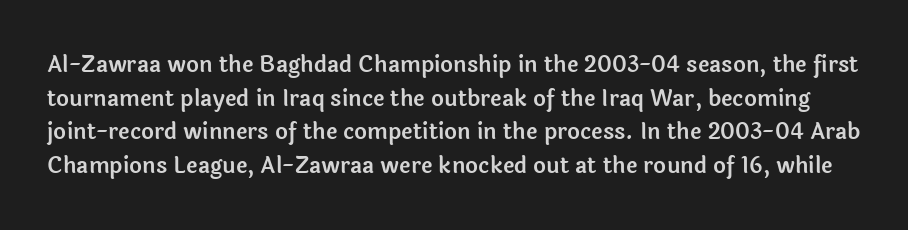
Reading down the column, the eye jumps a familiar distance to each next line. Does the lettering tilt? It doesn't — this is upright. Beneath every word, the page is bare. Observe the ordinary spacing: letters are neighbours, not strangers.
